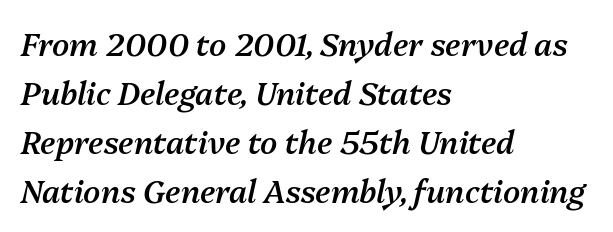
Q: Is the text bold? A: Semi-bold.
Q: Is the text italic (slanted)? A: Yes, it leans right by about 13 degrees.
Q: Is the text underlined? A: No.
Q: How is the paragraph aligned? A: Left-aligned.
Q: Is the spacing between letters normal or unusually wide? A: Normal.
Q: Is the spacing between lines tight, normal or loose? A: Normal.
Q: Width (condensed, normal, or wide)? A: Normal.
Q: Stroke contrast? A: Medium.
Q: x-height? A: Medium.
Q: Monospaced? A: No.
